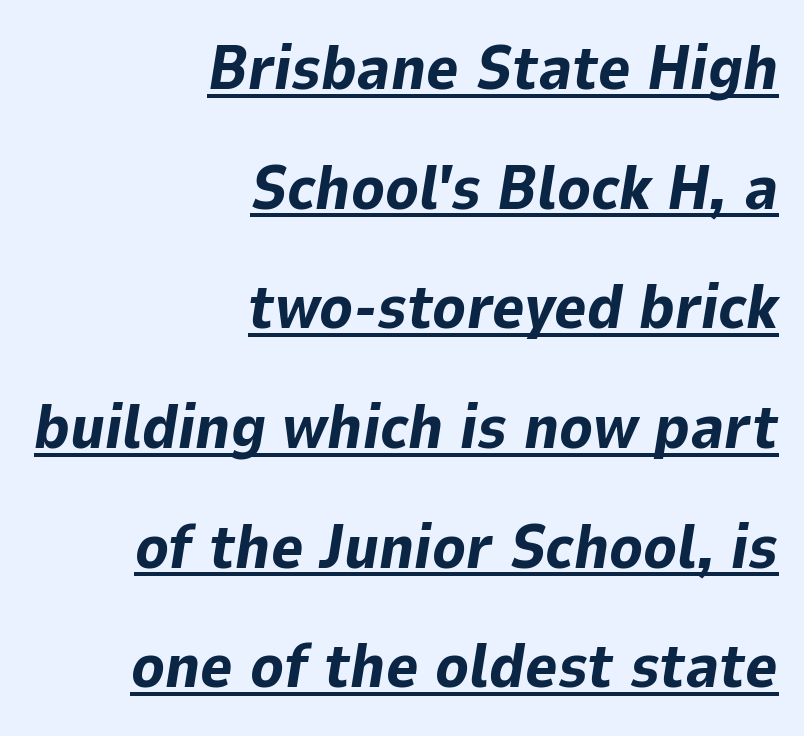
This sample has the flowing, uneven cadence of proportional lettering. Tracking value appears to be zero — textbook default spacing. Observe the lean: these are italic letterforms. This is heavy type, rendered in bold. Does the leading feel generous? Absolutely, it's lavish.
